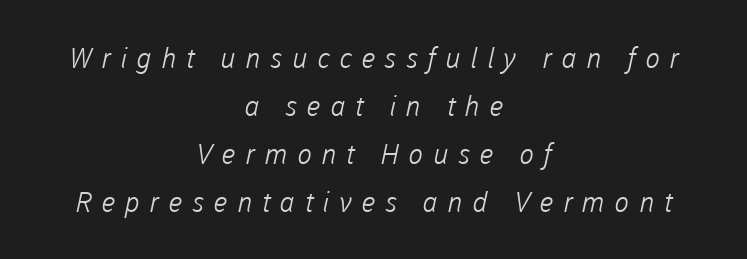
{"serif": "no", "bold": "no", "weight": "light", "width": "normal", "stroke_contrast": "low", "x_height": "medium", "monospaced": "no", "underline": "no", "align": "center", "line_spacing_ratio": 1.72, "letter_spacing": "wide", "letter_spacing_em": 0.34, "glyph_px": 28}
